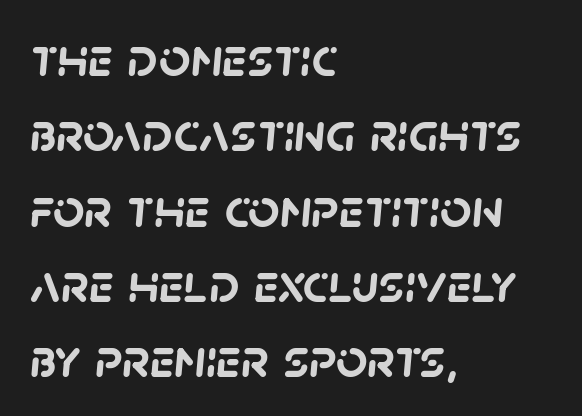
{"serif": "no", "bold": "yes", "weight": "semibold", "width": "normal", "stroke_contrast": "low", "x_height": "large", "monospaced": "no", "underline": "no", "align": "left", "line_spacing": "normal", "line_spacing_ratio": 1.37, "letter_spacing": "normal", "letter_spacing_em": 0.0, "glyph_px": 55}
